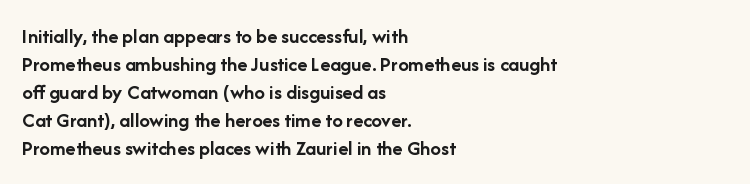
The image shows 21 px bold type, upright; set left-aligned, normal line spacing (1.33x), normal letter spacing, not underlined.
